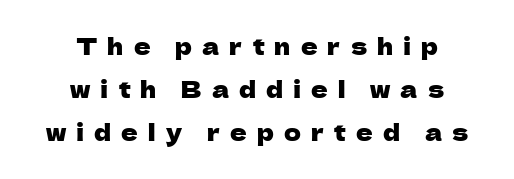
{"italic": "no", "underline": "no", "align": "center", "line_spacing_ratio": 1.88, "letter_spacing": "wide", "letter_spacing_em": 0.44, "glyph_px": 23}
